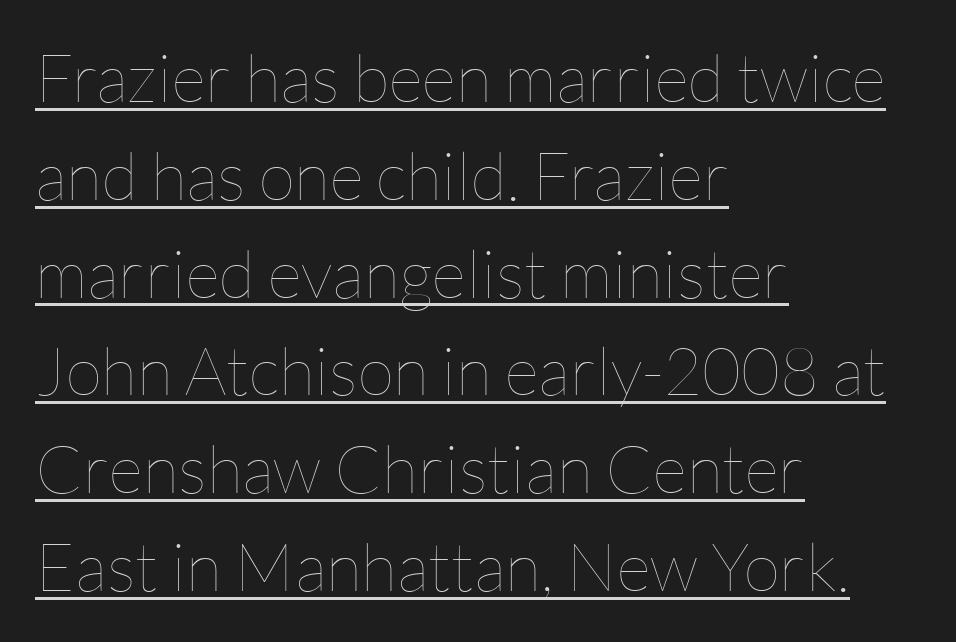
The image shows 67 px thin type, upright; set left-aligned, normal line spacing (1.46x), normal letter spacing, underlined; low stroke contrast and a medium x-height.
